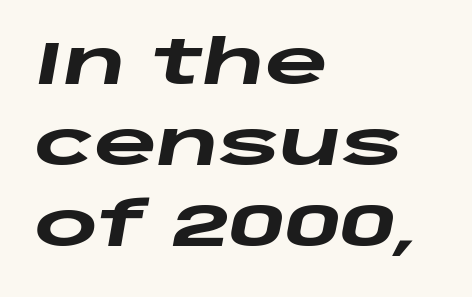
Heft: maximum for text — a bold. Check the space under the baseline: it is left empty. Does extra space separate the letters? No, they use regular spacing. Which margin do the lines hug? The left one — the right edge is uneven. The text carries the slant typical of an italic or oblique font. What's the leading like? Ordinary, nothing unusual.
